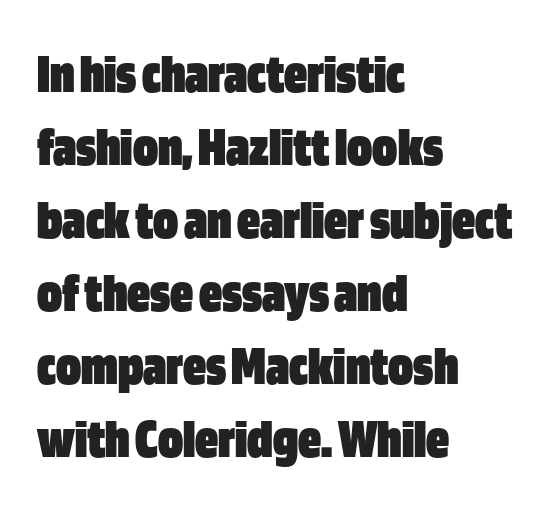
{"serif": "no", "italic": "no", "bold": "yes", "weight": "heavy", "width": "condensed", "stroke_contrast": "low", "x_height": "large", "monospaced": "no", "underline": "no", "align": "left", "line_spacing": "normal", "line_spacing_ratio": 1.28, "letter_spacing": "normal", "letter_spacing_em": 0.0, "glyph_px": 57}
